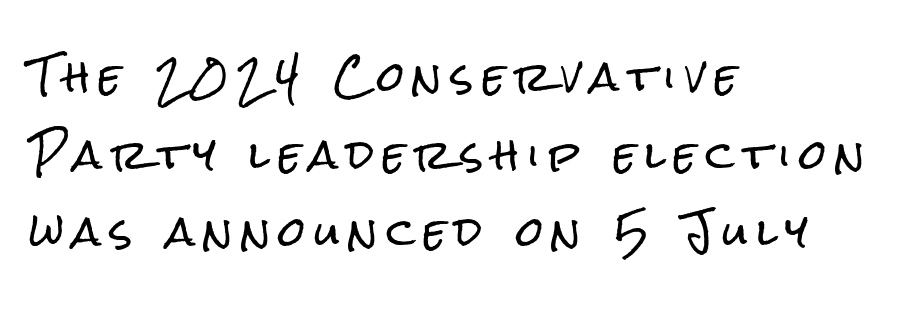
Which margin do the lines hug? The left one — the right edge is uneven. Tracking value appears strongly positive — letters spread wide. The letters advance in unequal steps, a hallmark of proportional type. Does the lettering tilt? It doesn't — this is upright. Decoration check: the copy has no underline. Is there much room between lines? Yes — plenty of vertical air separates them.
